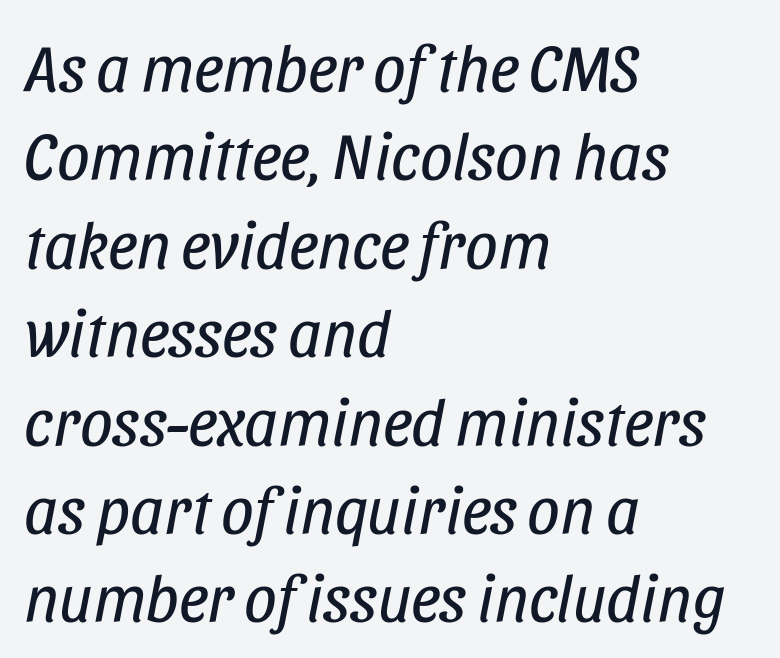
Q: Is the text bold? A: No.
Q: Is the text italic (slanted)? A: Yes, it leans right by about 11 degrees.
Q: Is the text underlined? A: No.
Q: How is the paragraph aligned? A: Left-aligned.
Q: Is the spacing between letters normal or unusually wide? A: Normal.
Q: Is the spacing between lines tight, normal or loose? A: Normal.
Q: Width (condensed, normal, or wide)? A: Condensed.
Q: Stroke contrast? A: Low.
Q: x-height? A: Large.
Q: Monospaced? A: No.
